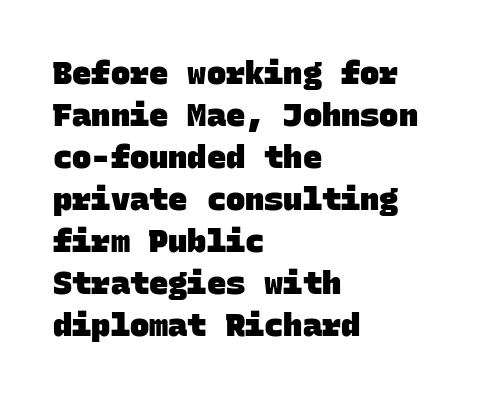
Quick note: underline off. Typesetter's note: full bold, strokes at maximum text heaviness. The rendering uses typewriter-style spacing with identical character cells. Casual observation: everything's shoved over to the left. The vertical gap from one line to the next is medium.
